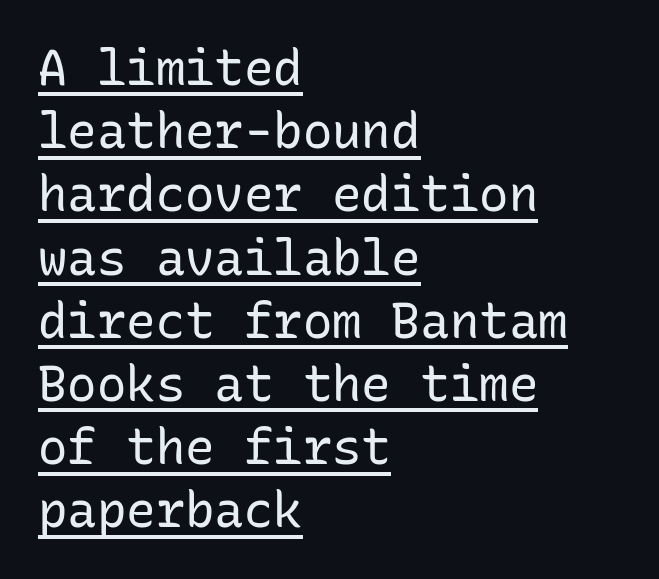
{"serif": "no", "italic": "no", "bold": "no", "weight": "regular", "width": "normal", "stroke_contrast": "low", "x_height": "medium", "monospaced": "yes", "underline": "yes", "align": "left", "line_spacing": "normal", "line_spacing_ratio": 1.29, "letter_spacing": "normal", "letter_spacing_em": 0.0, "glyph_px": 49}
